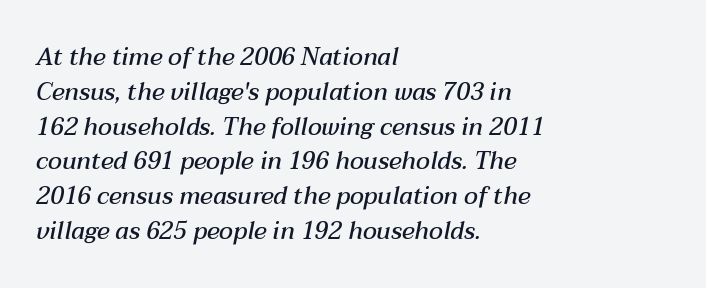
The image shows 24 px text type, italic (leaning right); set left-aligned, normal line spacing (1.45x), normal letter spacing, not underlined.
